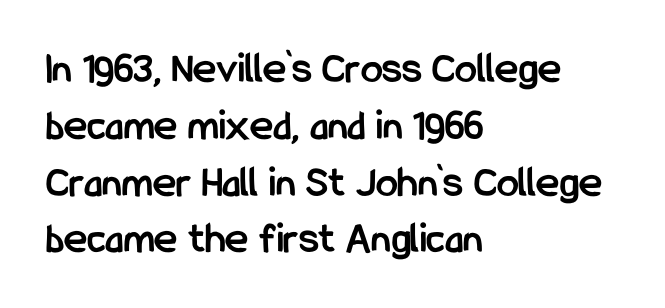
The image shows 44 px semibold, condensed sans-serif type, upright; set left-aligned, normal line spacing (1.29x), normal letter spacing, not underlined; low stroke contrast and a medium x-height.
